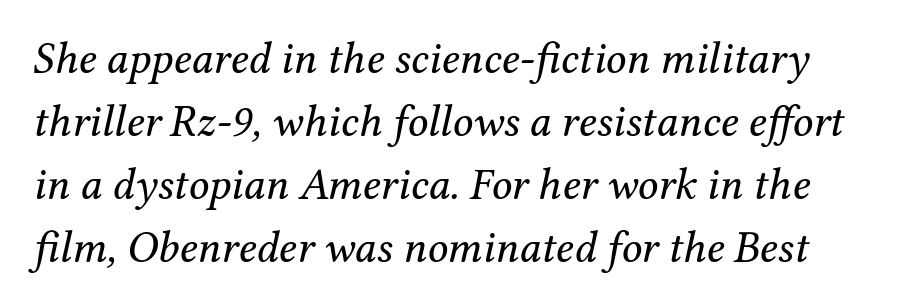
This sample has the flowing, uneven cadence of proportional lettering. The font's italic variant was chosen for this text. Normally led — the rows are evenly, conventionally spaced. Type without underlining.
